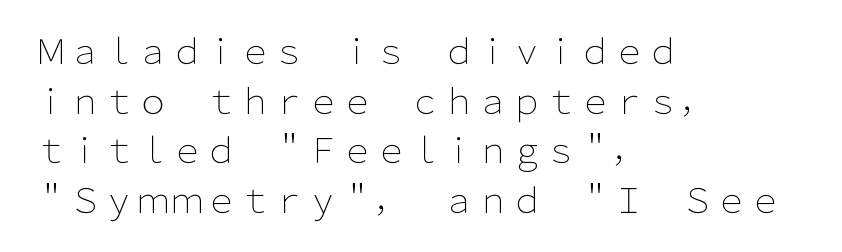
Posture: upright roman. The passage is arranged the way most books set body copy — flush left. A typesetter would label this face a sans. Do the characters align in a grid? No, the font is proportional. The passage shown stacks its lines at a standard gap.
